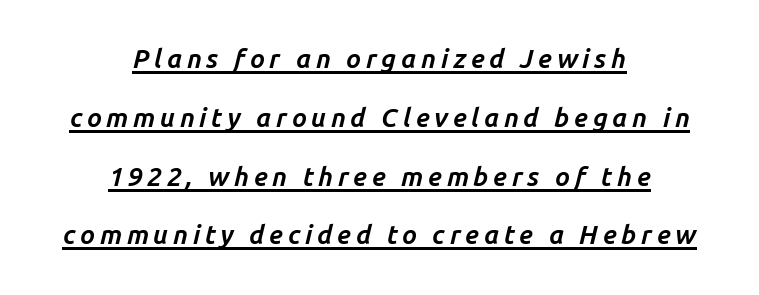
Q: Is the text bold? A: Yes.
Q: Is the text italic (slanted)? A: Yes, it leans right by about 14 degrees.
Q: Is the text underlined? A: Yes.
Q: How is the paragraph aligned? A: Centered.
Q: Is the spacing between lines tight, normal or loose? A: Loose.
